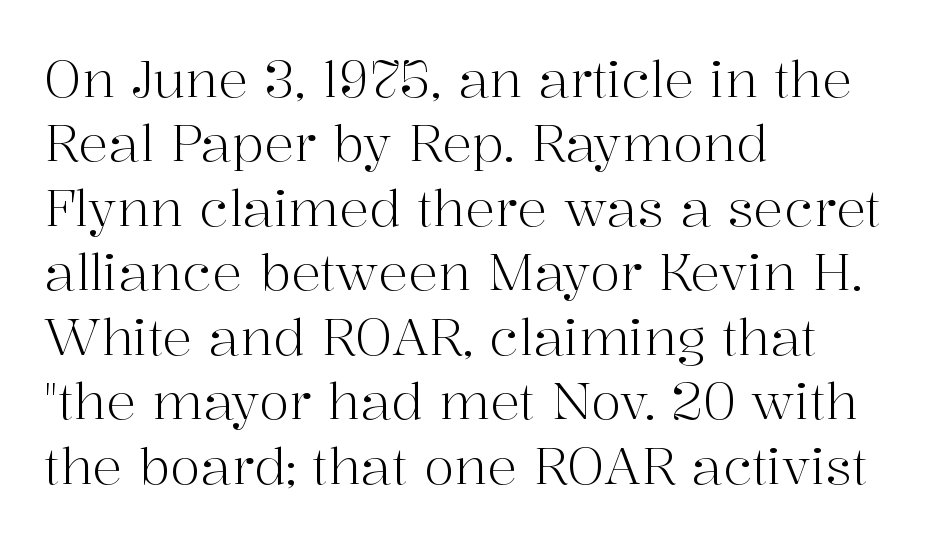
Tracking here is standard; glyphs follow each other at the usual distance. One glance says typical: line gaps are just what's usual. Glance below the letters and you will spot only blank space. Look at the bottom of the vertical strokes: they flare into serifs here. Does the lettering tilt? It doesn't — this is upright. This sample is left-justified, so line endings fall wherever the words run out.
